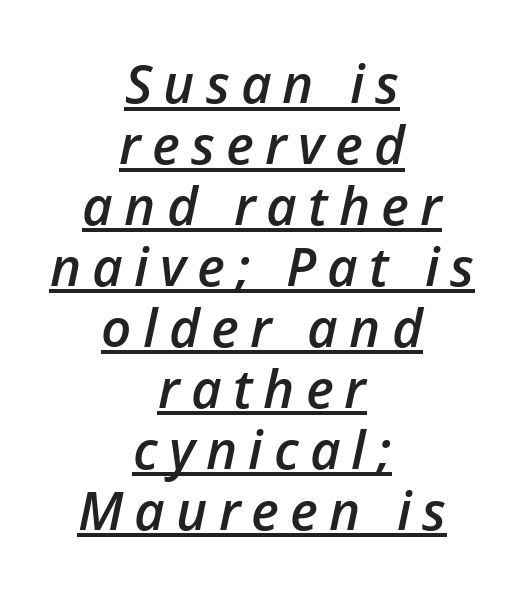
{"italic": "yes", "lean": "right", "slant_degrees": 12, "bold": "semi", "weight": "semibold", "width": "normal", "stroke_contrast": "low", "x_height": "medium", "monospaced": "no", "underline": "yes", "align": "center", "line_spacing": "tight", "line_spacing_ratio": 1.15, "letter_spacing": "wide", "letter_spacing_em": 0.21, "glyph_px": 53}
